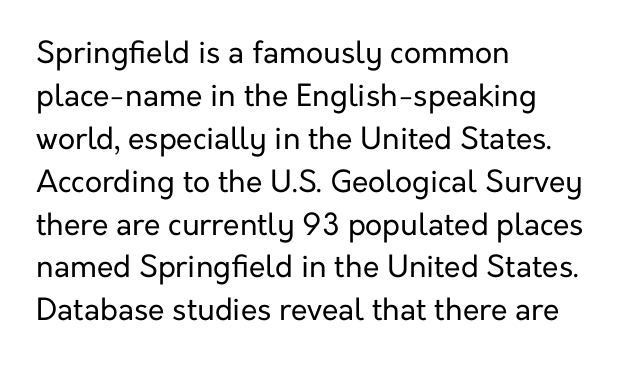
The image shows 30 px regular-weight sans-serif type, upright; set left-aligned, normal line spacing (1.43x), normal letter spacing, not underlined; low stroke contrast and a medium x-height.
